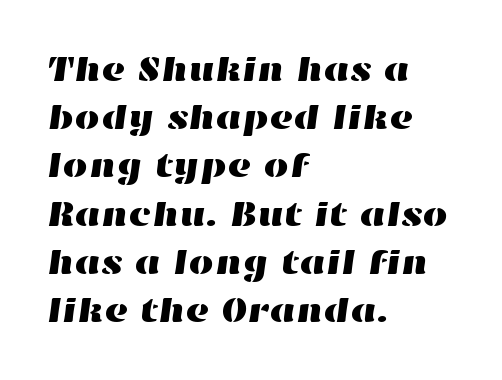
Q: Is the text underlined? A: No.
Q: How is the paragraph aligned? A: Left-aligned.
Q: Is the spacing between letters normal or unusually wide? A: Normal.
Q: Is the spacing between lines tight, normal or loose? A: Normal.
Q: Width (condensed, normal, or wide)? A: Wide.
Q: Stroke contrast? A: High.
Q: x-height? A: Medium.
Q: Monospaced? A: No.
